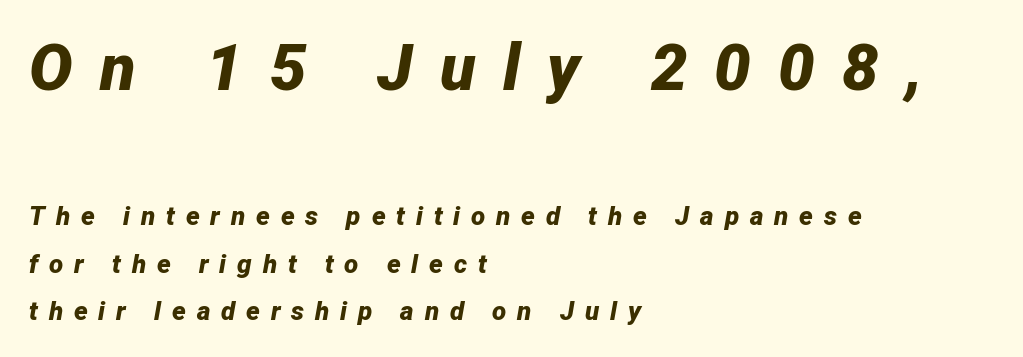
{"italic": "yes", "lean": "right", "slant_degrees": 12, "bold": "yes", "weight": "bold", "width": "normal", "stroke_contrast": "low", "x_height": "medium", "monospaced": "no", "underline": "no", "align": "left", "line_spacing_ratio": 1.83, "letter_spacing": "wide", "letter_spacing_em": 0.42, "larger_block": "first", "size_ratio": 2.5, "glyph_px": 65}
